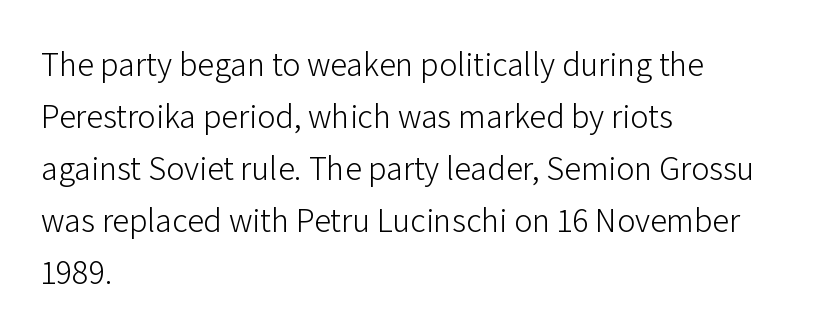
Quick note: not italic, upright. This rendering leaves character spacing at its baseline value. Successive baselines arrive at the customary interval. The typeface has the unassuming heft of standard copy or less. In CSS terms this would be text-align: left. The face used here is proportionally spaced, like ordinary book or web type.
